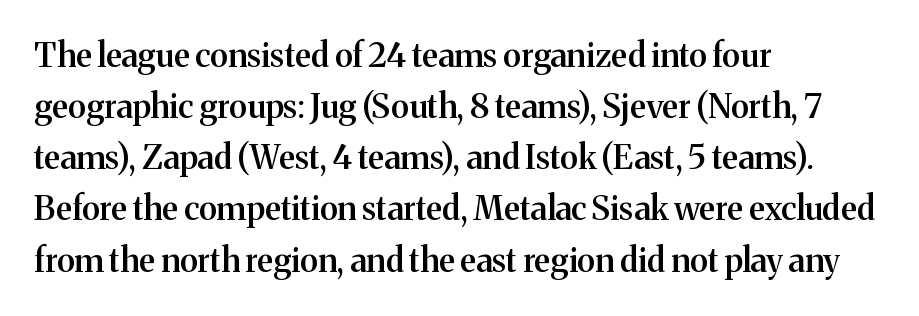
The image shows 33 px semibold serif type, upright; set left-aligned, normal line spacing (1.55x), normal letter spacing, not underlined; medium stroke contrast and a medium x-height.
